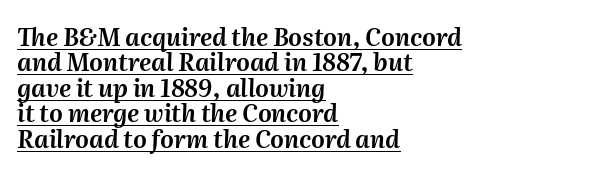
Decoration check: the copy is underlined. The passage shown has conventional tracking throughout. In terms of leading, this rendering errs on the cramped side. Emphasis-style slanted type is in use.
